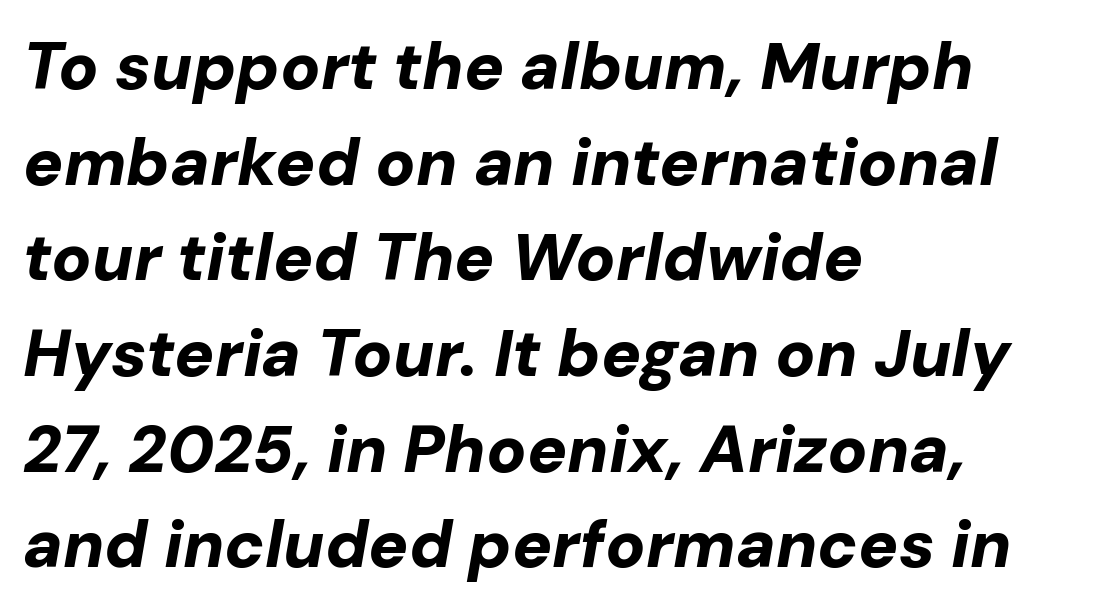
Between one letter and the next there's only the usual sliver of space. Vertical spacing — default. Type without underlining. Italic? Definitely — the glyphs are oblique.
